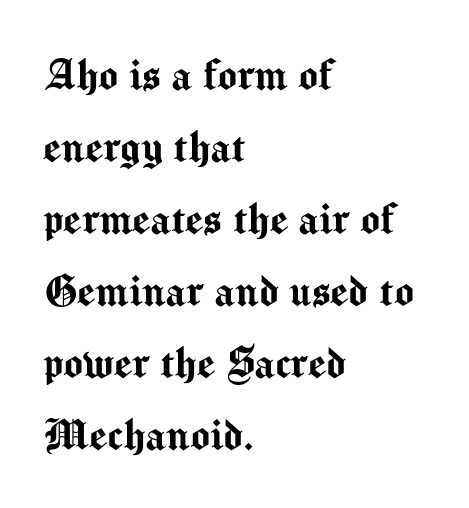
Q: Is the text italic (slanted)? A: No, it is upright.
Q: Is the typeface a serif or a sans-serif typeface? A: Sans-serif.
Q: Is the text underlined? A: No.
Q: How is the paragraph aligned? A: Left-aligned.
Q: Is the spacing between letters normal or unusually wide? A: Normal.
Q: Is the spacing between lines tight, normal or loose? A: Normal.
Q: Width (condensed, normal, or wide)? A: Normal.
Q: Stroke contrast? A: Medium.
Q: x-height? A: Medium.
Q: Monospaced? A: No.
